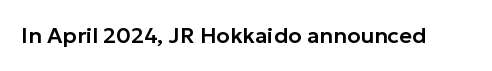
Tall strokes in this sample are plumb rather than angled. Short note: letters normally spaced. Lines of text with bare space underneath.
